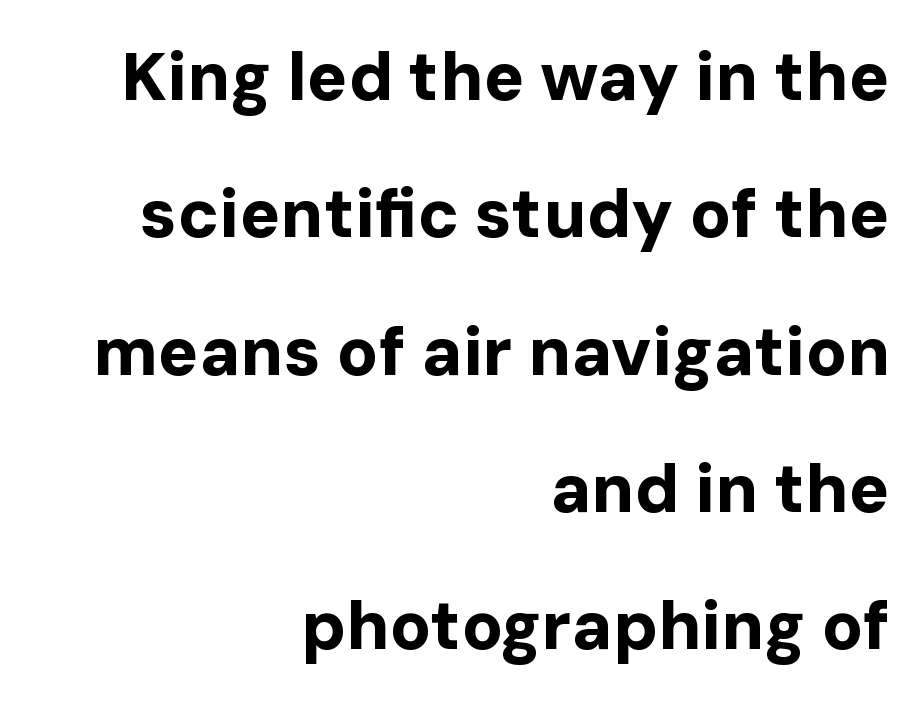
Descenders are the only things crossing below the line. This sample uses a sans-serif face. The horizontal fit of the characters is conventional and even. Spacing verdict: proportional, widths tailored to each character.
